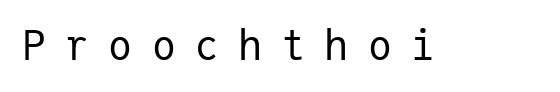
Q: Is the text bold? A: No.
Q: Is the text italic (slanted)? A: No, it is upright.
Q: Is the typeface a serif or a sans-serif typeface? A: Sans-serif.
Q: Is the text underlined? A: No.
Q: Is the spacing between letters normal or unusually wide? A: Unusually wide.
Q: Width (condensed, normal, or wide)? A: Normal.
Q: Stroke contrast? A: Low.
Q: x-height? A: Medium.
Q: Monospaced? A: Yes.
